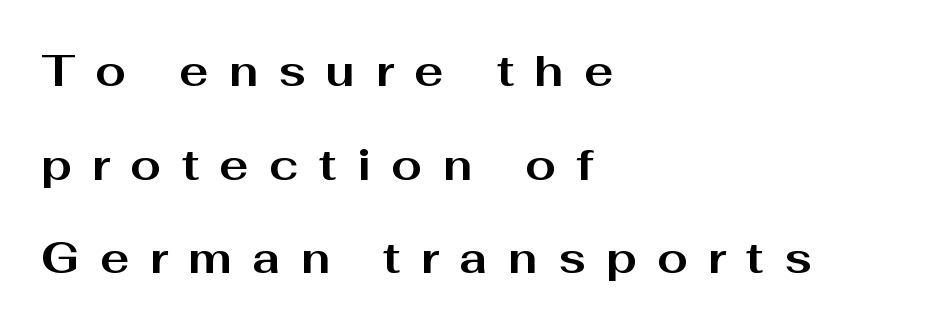
The image shows 44 px bold, wide sans-serif type, upright; set left-aligned, loose line spacing (2.13x), unusually wide letter spacing (+0.46 em), not underlined; medium stroke contrast and a medium x-height.
